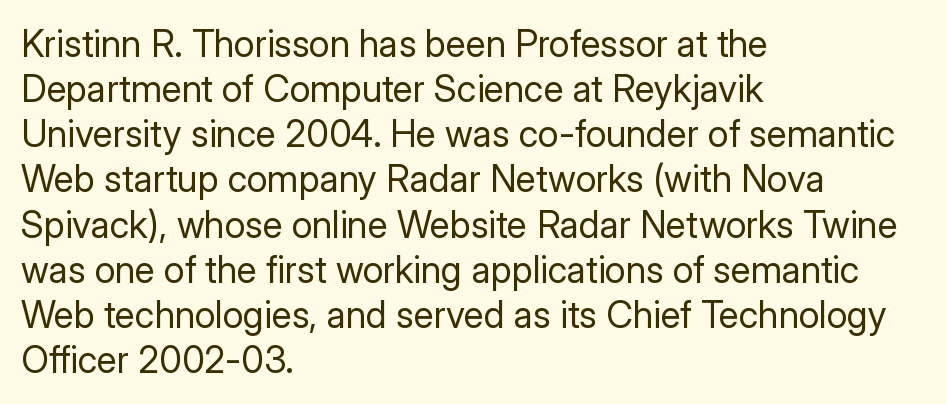
The image shows 37 px regular-weight sans-serif type, upright; set left-aligned, line spacing 1.22x, normal letter spacing, not underlined; low stroke contrast and a medium x-height.
